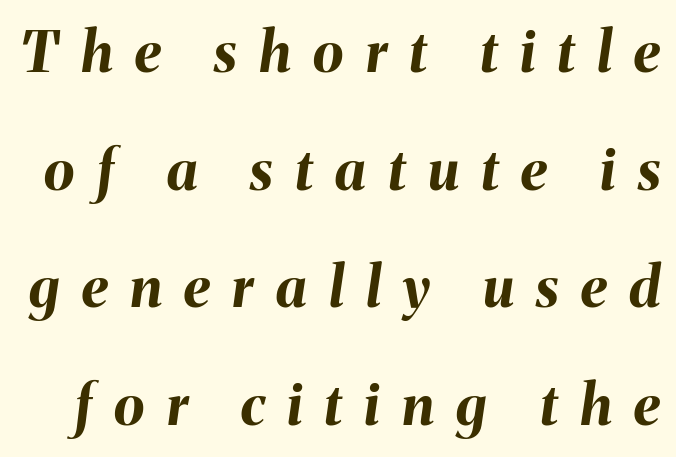
Looks like regular typesetting: each glyph gets only the width it needs. The passage shown leans; its letterforms are oblique. Rows of type keep a wide berth in the vertical direction. Between one letter and the next there's a generous, obvious gap.
